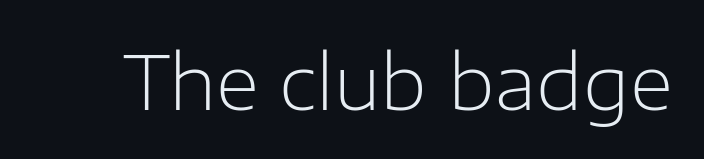
The image shows 75 px light sans-serif type, upright; set normal letter spacing, not underlined; low stroke contrast and a medium x-height.
